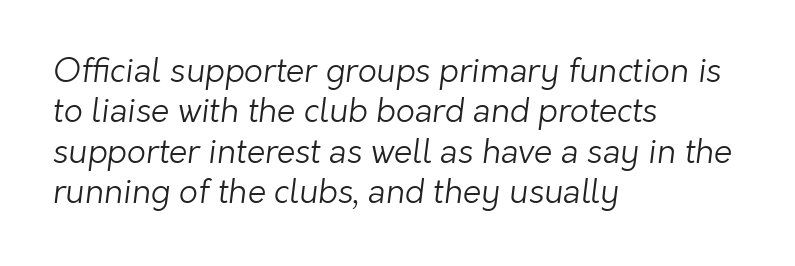
The image shows 33 px light sans-serif type; set left-aligned, line spacing 1.22x, normal letter spacing, not underlined; low stroke contrast and a medium x-height.
